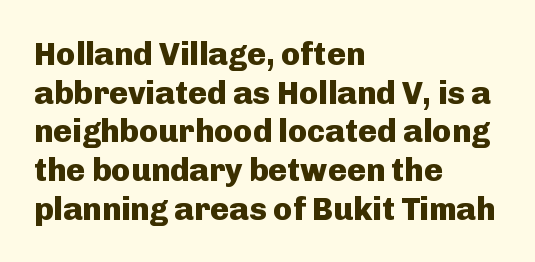
Beneath every word, the page is bare. The gaps between neighbouring characters are ordinary and unremarkable. Is the type bold? Yes — the strokes are clearly thick and heavy. Letterform terminals end flat and unadorned throughout the passage.
